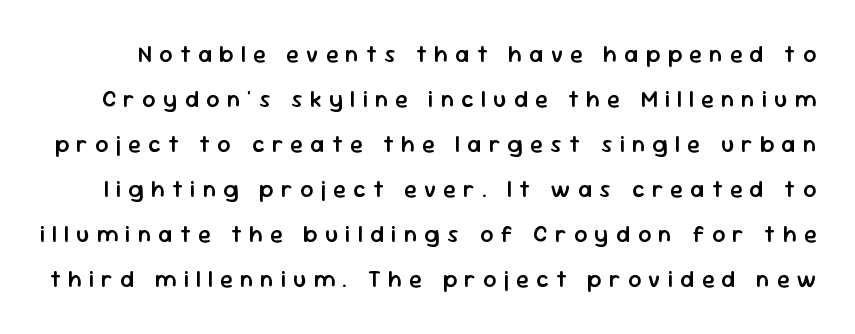
Q: Is the text bold? A: Semi-bold.
Q: Is the text italic (slanted)? A: No, it is upright.
Q: Is the text underlined? A: No.
Q: Is the spacing between letters normal or unusually wide? A: Unusually wide.
Q: Is the spacing between lines tight, normal or loose? A: Loose.
